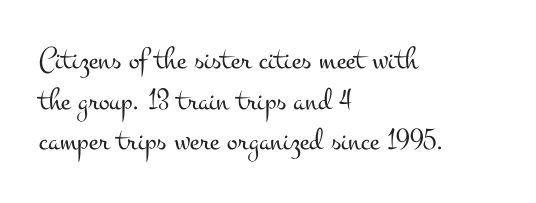
The image shows 32 px light, wide type; set left-aligned, normal line spacing (1.27x), normal letter spacing, not underlined; medium stroke contrast and a small x-height.
